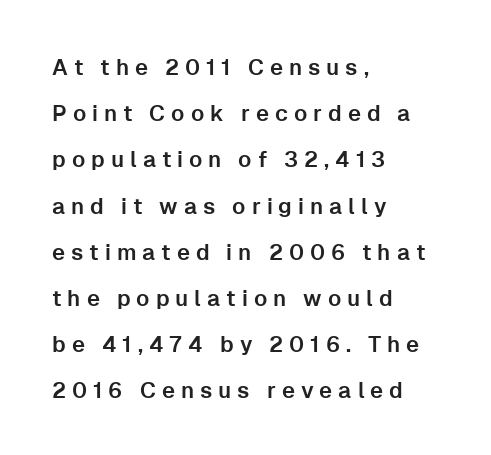
The image shows 22 px text type, upright; set left-aligned, loose line spacing (2.1x), unusually wide letter spacing (+0.27 em), not underlined.
